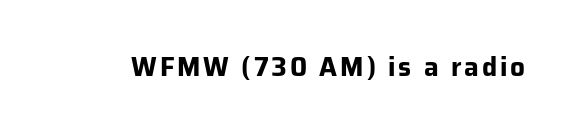
The image shows 26 px bold type, upright; set not underlined.
